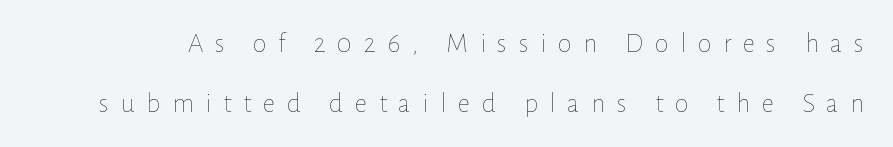
{"italic": "no", "bold": "no", "weight": "thin", "width": "normal", "stroke_contrast": "low", "x_height": "medium", "monospaced": "no", "underline": "no", "line_spacing": "loose", "line_spacing_ratio": 2.14, "letter_spacing": "wide", "letter_spacing_em": 0.41, "glyph_px": 28}
